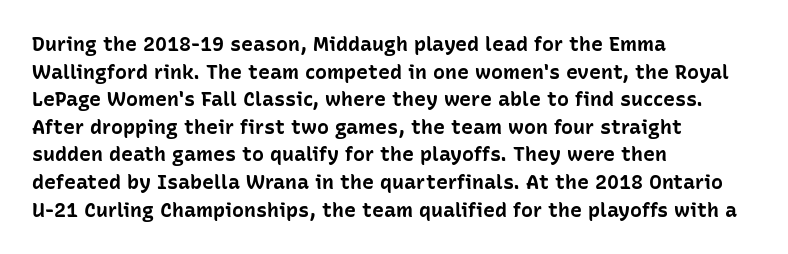
The image shows 20 px bold type, upright; set left-aligned, normal line spacing (1.38x), normal letter spacing, not underlined.
